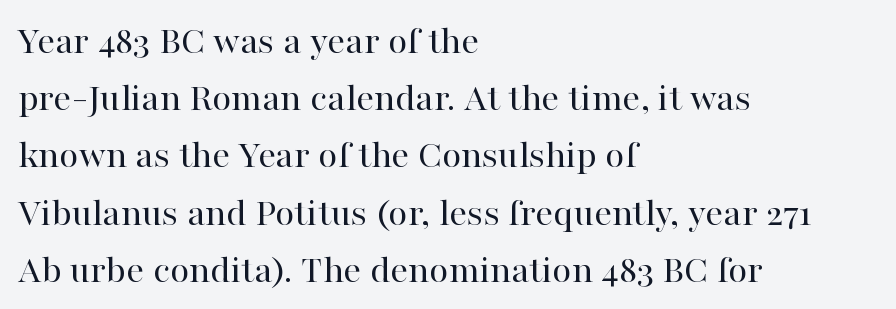
Q: Is the text bold? A: No.
Q: Is the text italic (slanted)? A: No, it is upright.
Q: Is the typeface a serif or a sans-serif typeface? A: Serif.
Q: Is the text underlined? A: No.
Q: How is the paragraph aligned? A: Left-aligned.
Q: Is the spacing between letters normal or unusually wide? A: Normal.
Q: Is the spacing between lines tight, normal or loose? A: Normal.
Q: Width (condensed, normal, or wide)? A: Normal.
Q: Stroke contrast? A: High.
Q: x-height? A: Medium.
Q: Monospaced? A: No.
